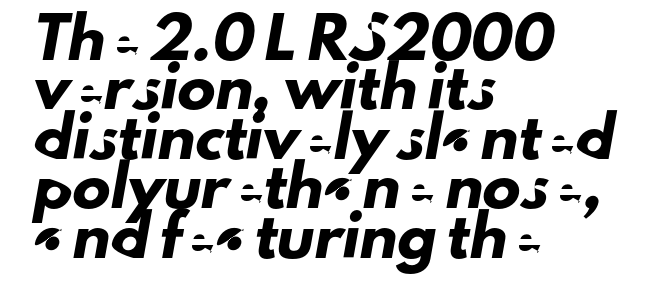
Q: Is the typeface a serif or a sans-serif typeface? A: Sans-serif.
Q: Is the text underlined? A: No.
Q: How is the paragraph aligned? A: Left-aligned.
Q: Is the spacing between letters normal or unusually wide? A: Normal.
Q: Is the spacing between lines tight, normal or loose? A: Normal.
Q: Width (condensed, normal, or wide)? A: Normal.
Q: Stroke contrast? A: Low.
Q: x-height? A: Small.
Q: Monospaced? A: No.
